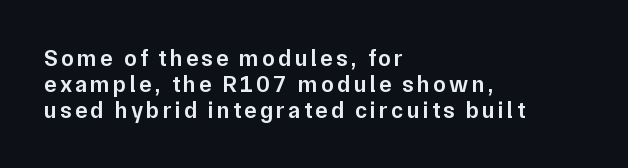
Q: Is the text bold? A: Semi-bold.
Q: Is the text italic (slanted)? A: No, it is upright.
Q: Is the text underlined? A: No.
Q: How is the paragraph aligned? A: Left-aligned.
Q: Is the spacing between lines tight, normal or loose? A: Tight.
